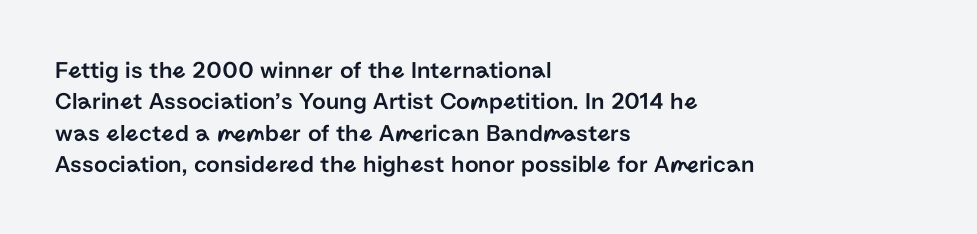
The image shows 24 px text type, upright; set left-aligned, normal line spacing (1.31x), normal letter spacing, not underlined.
